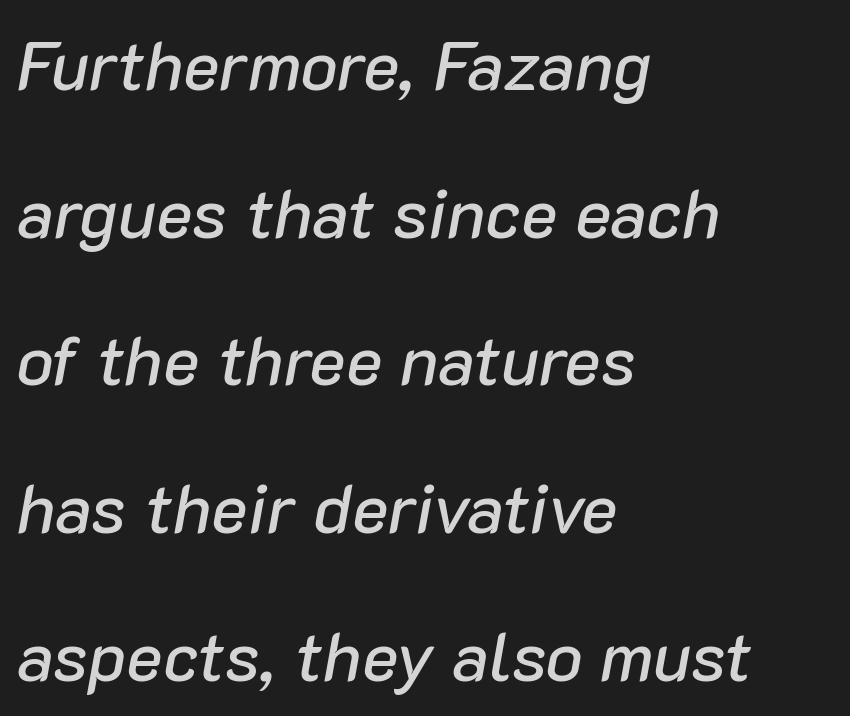
Q: Is the text italic (slanted)? A: Yes, it leans right by about 10 degrees.
Q: Is the text underlined? A: No.
Q: How is the paragraph aligned? A: Left-aligned.
Q: Is the spacing between letters normal or unusually wide? A: Normal.
Q: Is the spacing between lines tight, normal or loose? A: Loose.
Q: Width (condensed, normal, or wide)? A: Normal.
Q: Stroke contrast? A: Low.
Q: x-height? A: Medium.
Q: Monospaced? A: No.
